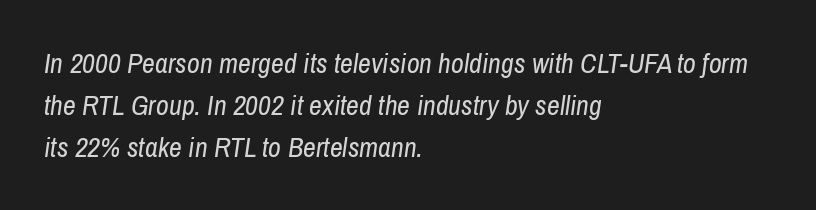
This sample has the flowing, uneven cadence of proportional lettering. Notice how the stems are inclined rather than vertical — that's the hallmark of italics. Descender tails drop into unmarked territory. Glyph-to-glyph distance matches everyday printed text.
